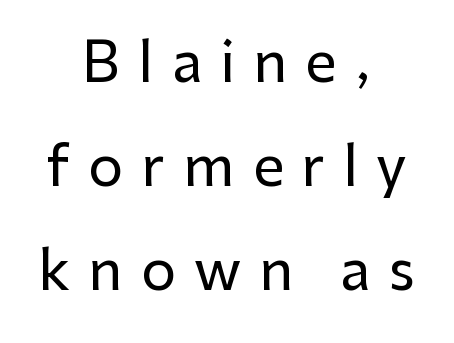
The rendering uses natural spacing where letterforms have individual widths. Alignment: centered. This is sans-serif lettering, the kind often seen on screens and signage. This rendering widens character spacing well past its baseline value. Ascenders rise straight up at ninety degrees.
